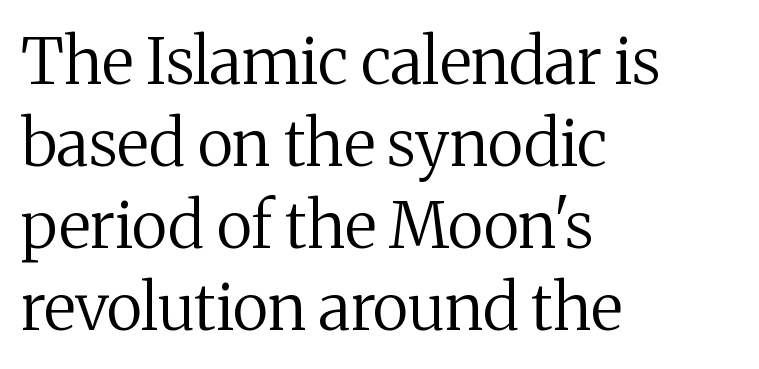
Q: Is the text bold? A: No.
Q: Is the text italic (slanted)? A: No, it is upright.
Q: Is the typeface a serif or a sans-serif typeface? A: Serif.
Q: Is the text underlined? A: No.
Q: How is the paragraph aligned? A: Left-aligned.
Q: Is the spacing between letters normal or unusually wide? A: Normal.
Q: Is the spacing between lines tight, normal or loose? A: Normal.
Q: Width (condensed, normal, or wide)? A: Normal.
Q: Stroke contrast? A: Medium.
Q: x-height? A: Medium.
Q: Monospaced? A: No.
